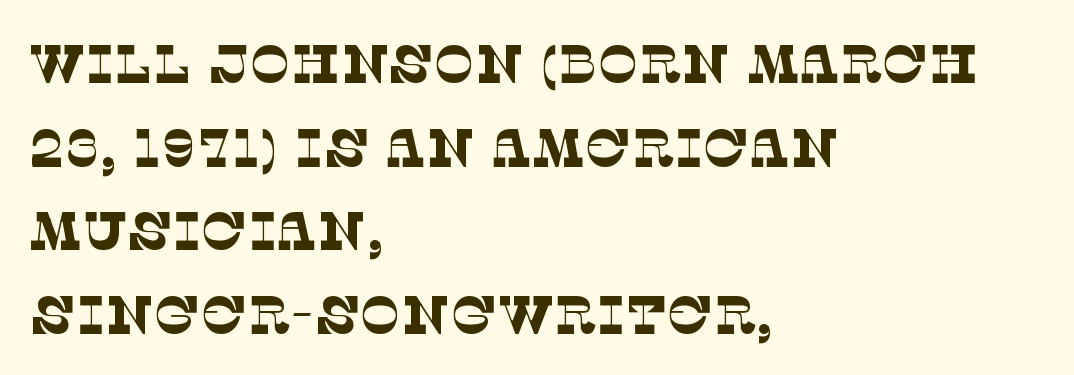
Q: Is the text bold? A: No.
Q: Is the typeface a serif or a sans-serif typeface? A: Serif.
Q: Is the text underlined? A: No.
Q: How is the paragraph aligned? A: Left-aligned.
Q: Is the spacing between letters normal or unusually wide? A: Normal.
Q: Is the spacing between lines tight, normal or loose? A: Normal.
Q: Width (condensed, normal, or wide)? A: Normal.
Q: Stroke contrast? A: Low.
Q: x-height? A: Large.
Q: Monospaced? A: No.
